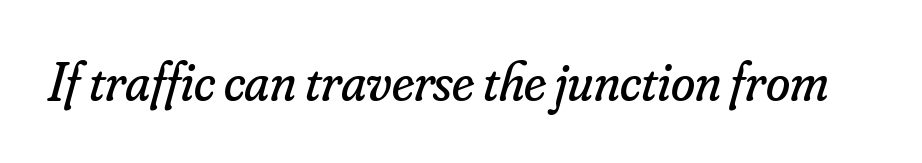
The image shows 55 px regular-weight serif type, italic (leaning right); set normal letter spacing, not underlined; low stroke contrast and a small x-height.
